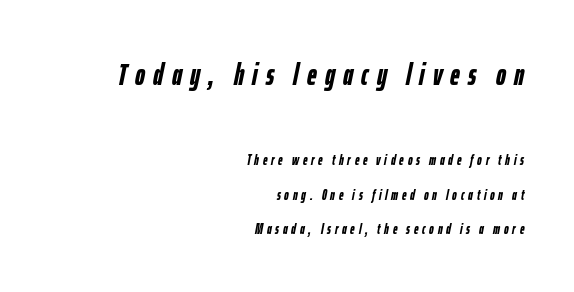
The image shows 30 px semibold, condensed type, italic (leaning right); set right-aligned, loose line spacing (2.49x), unusually wide letter spacing (+0.27 em), not underlined; the first (top) block is 2.14x larger; low stroke contrast and a medium x-height.
